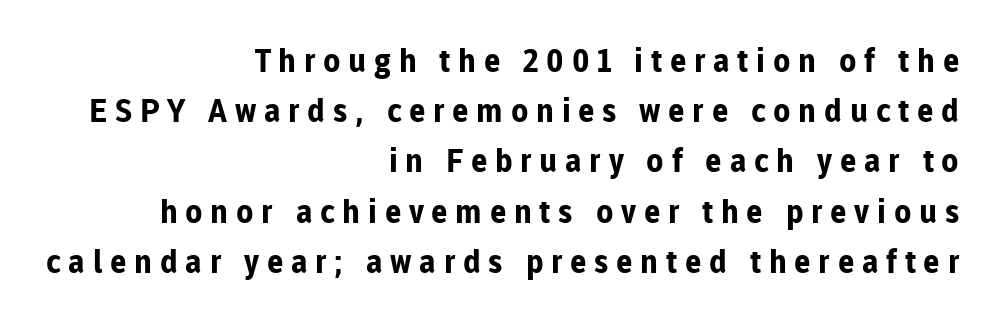
Grotesque or geometric, the face here clearly has no serifs. Descenders hang freely into open space. The horizontal fit of the characters is loose and conspicuously gappy. Heavy, bold letterforms.
